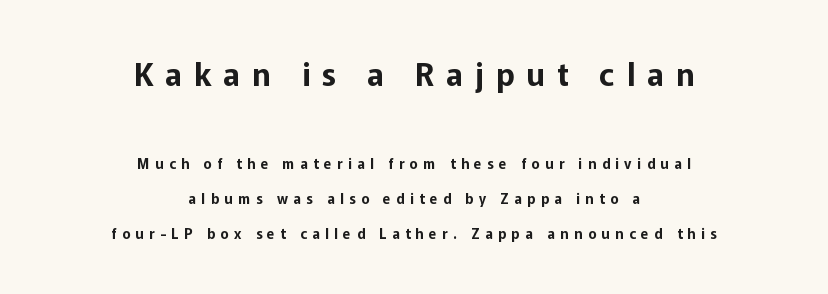
{"serif": "no", "italic": "no", "width": "normal", "stroke_contrast": "low", "x_height": "medium", "monospaced": "no", "underline": "no", "align": "center", "line_spacing": "loose", "line_spacing_ratio": 2.49, "letter_spacing": "wide", "letter_spacing_em": 0.39, "larger_block": "first", "size_ratio": 2.21, "glyph_px": 31}
